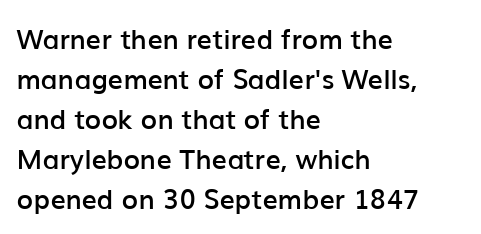
The image shows 27 px text type, upright; set left-aligned, normal line spacing (1.48x), normal letter spacing, not underlined.
